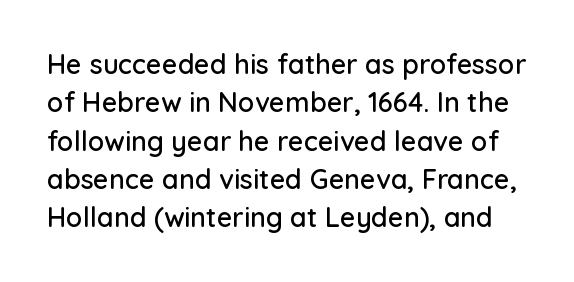
Q: Is the text italic (slanted)? A: No, it is upright.
Q: Is the text underlined? A: No.
Q: Is the spacing between letters normal or unusually wide? A: Normal.
Q: Is the spacing between lines tight, normal or loose? A: Normal.
